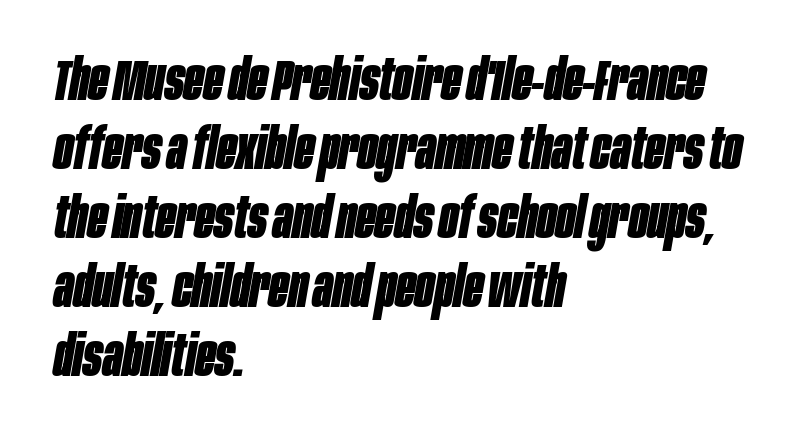
{"italic": "yes", "lean": "right", "slant_degrees": 10, "bold": "yes", "weight": "bold", "width": "condensed", "stroke_contrast": "low", "x_height": "large", "monospaced": "no", "underline": "no", "align": "left", "line_spacing_ratio": 1.21, "letter_spacing": "normal", "letter_spacing_em": 0.0, "glyph_px": 57}
